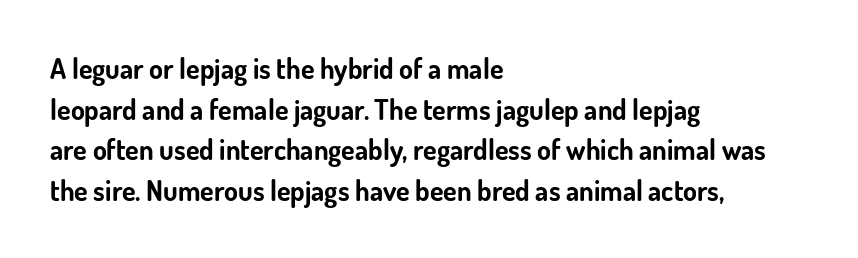
The image shows 28 px bold sans-serif type, upright; set left-aligned, normal line spacing (1.45x), normal letter spacing, not underlined; low stroke contrast and a small x-height.
